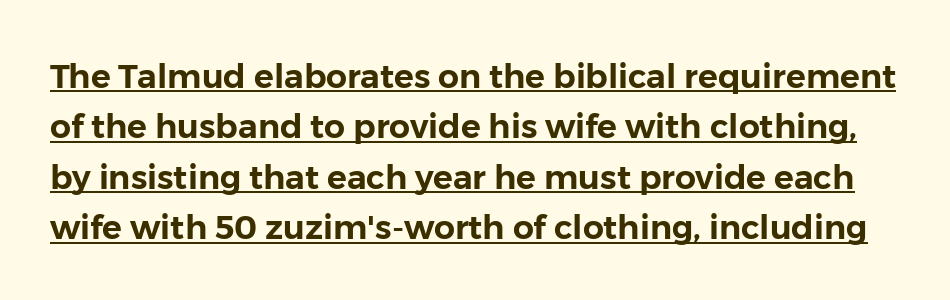
{"serif": "no", "italic": "no", "width": "normal", "stroke_contrast": "low", "x_height": "medium", "monospaced": "no", "underline": "yes", "line_spacing": "normal", "line_spacing_ratio": 1.53, "letter_spacing": "normal", "letter_spacing_em": 0.0, "glyph_px": 33}
